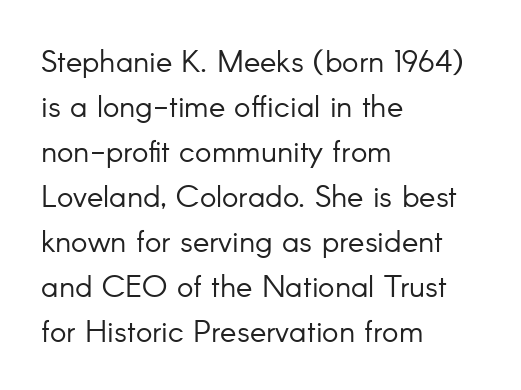
Q: Is the text bold? A: No.
Q: Is the text italic (slanted)? A: No, it is upright.
Q: Is the typeface a serif or a sans-serif typeface? A: Sans-serif.
Q: Is the text underlined? A: No.
Q: How is the paragraph aligned? A: Left-aligned.
Q: Is the spacing between letters normal or unusually wide? A: Normal.
Q: Is the spacing between lines tight, normal or loose? A: Normal.
Q: Width (condensed, normal, or wide)? A: Normal.
Q: Stroke contrast? A: Low.
Q: x-height? A: Small.
Q: Monospaced? A: No.
